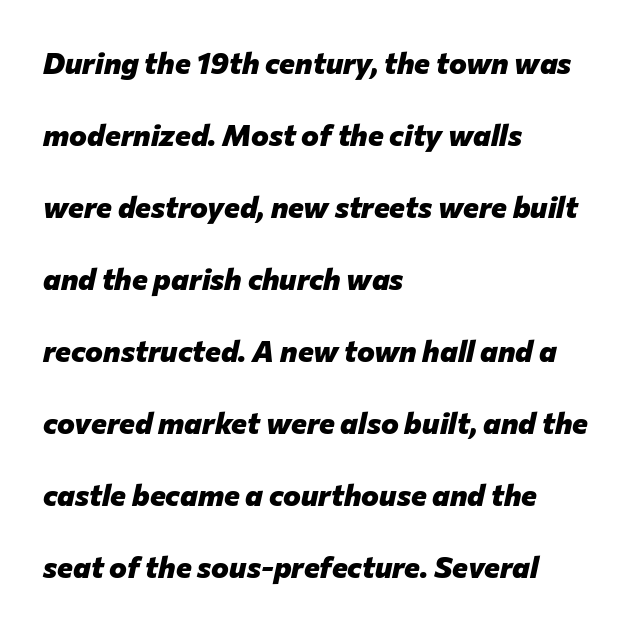
The image shows 30 px heavy type, italic (leaning right); set left-aligned, loose line spacing (2.4x), normal letter spacing, not underlined; low stroke contrast and a medium x-height.
